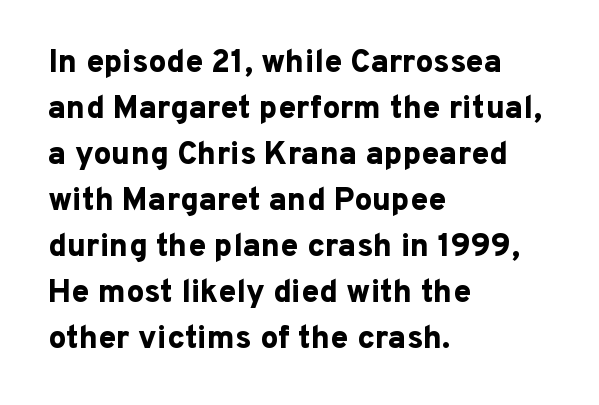
This sample uses a sans-serif face. Nothing unusual about the tracking: characters are spaced as the font intends. The specimen reads as upright at a glance. Descenders hang freely into open space. Spacing verdict: proportional, widths tailored to each character. Is the block centered? No — it sits flush against the left margin.
